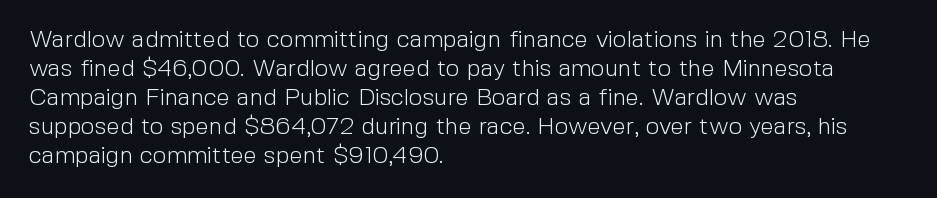
{"italic": "no", "bold": "no", "underline": "no", "align": "left", "line_spacing_ratio": 1.21, "letter_spacing": "normal", "letter_spacing_em": 0.0, "glyph_px": 24}
